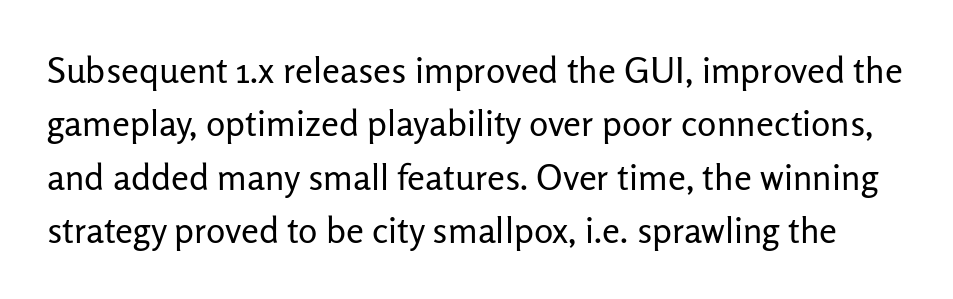
{"serif": "no", "italic": "no", "bold": "no", "weight": "regular", "width": "normal", "stroke_contrast": "low", "x_height": "medium", "monospaced": "no", "underline": "no", "line_spacing": "normal", "line_spacing_ratio": 1.48, "letter_spacing": "normal", "letter_spacing_em": 0.0, "glyph_px": 36}
